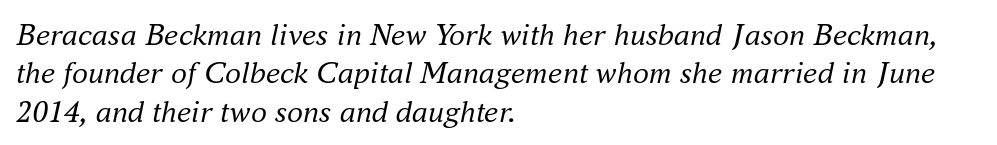
The line texture is even and compact thanks to regular tracking. The font's italic variant was chosen for this text. Look at the bottom of the vertical strokes: they flare into serifs here. The paragraph has a hard left edge and a soft right edge. The weight tops out at a normal text grade.
